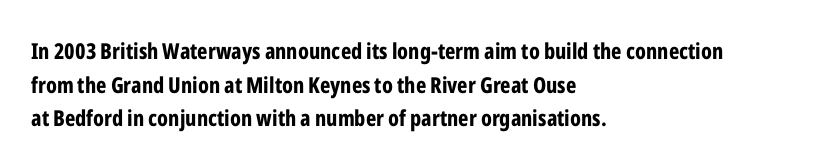
The image shows 22 px bold type, upright; set left-aligned, normal line spacing (1.53x), normal letter spacing, not underlined.
